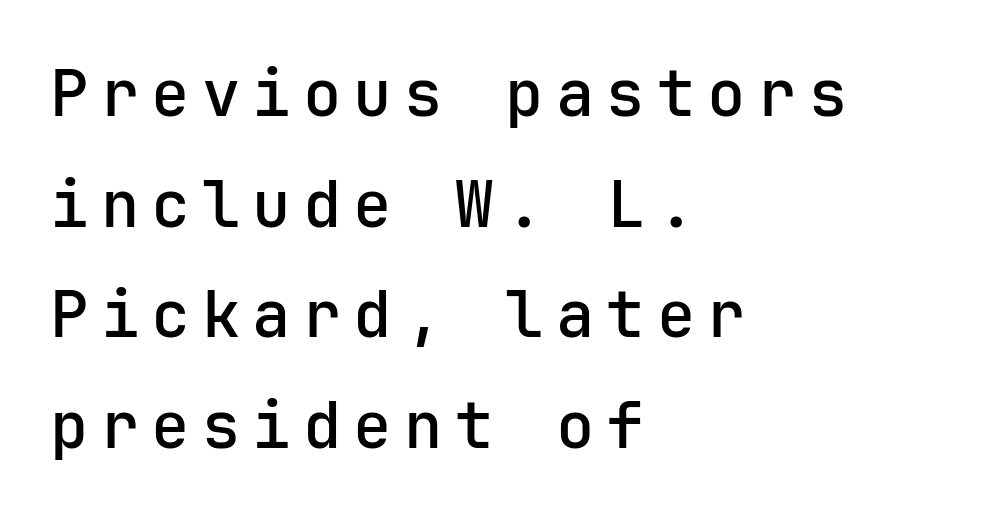
{"serif": "no", "italic": "no", "width": "normal", "stroke_contrast": "low", "x_height": "medium", "monospaced": "yes", "underline": "no", "align": "left", "line_spacing_ratio": 1.73, "glyph_px": 64}
